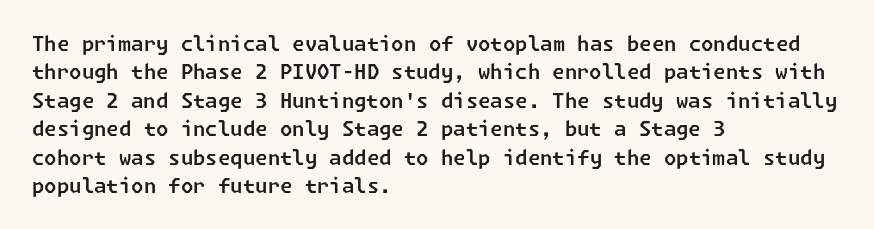
If you measured baseline to baseline, you'd find a middling distance. How are the letters spaced? Ordinarily, with no added tracking. Nobody drew a line under any word here. This rendering uses left alignment, leaving the right contour irregular.
